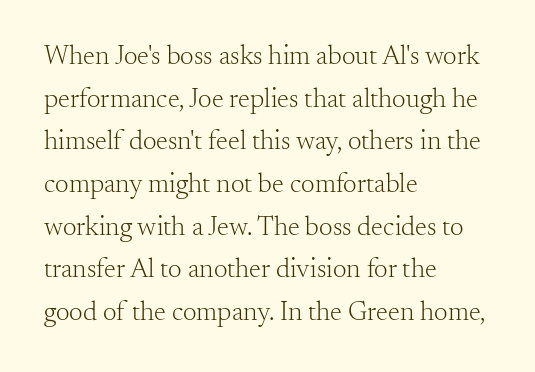
Q: Is the text bold? A: No.
Q: Is the text italic (slanted)? A: No, it is upright.
Q: Is the text underlined? A: No.
Q: How is the paragraph aligned? A: Left-aligned.
Q: Is the spacing between letters normal or unusually wide? A: Normal.
Q: Is the spacing between lines tight, normal or loose? A: Normal.
